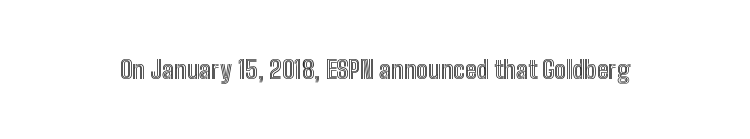
Q: Is the text italic (slanted)? A: No, it is upright.
Q: Is the text underlined? A: No.
Q: Is the spacing between letters normal or unusually wide? A: Normal.
